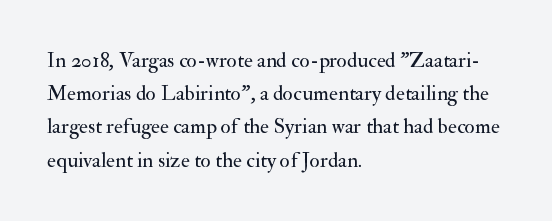
The image shows 21 px text type, upright; set left-aligned, normal line spacing (1.58x), normal letter spacing, not underlined.
